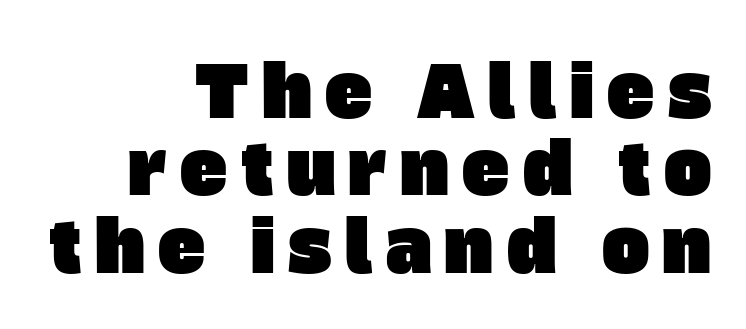
Q: Is the typeface a serif or a sans-serif typeface? A: Sans-serif.
Q: Is the text underlined? A: No.
Q: How is the paragraph aligned? A: Right-aligned.
Q: Is the spacing between lines tight, normal or loose? A: Tight.
Q: Width (condensed, normal, or wide)? A: Normal.
Q: Stroke contrast? A: Low.
Q: x-height? A: Large.
Q: Monospaced? A: No.
